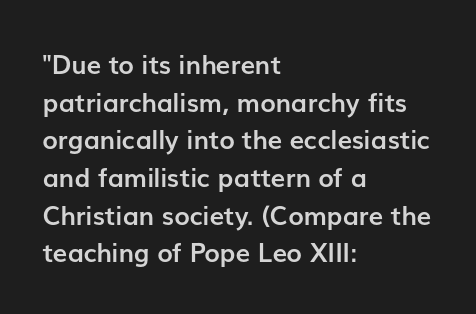
{"italic": "no", "bold": "yes", "underline": "no", "align": "left", "line_spacing": "normal", "line_spacing_ratio": 1.45, "letter_spacing": "normal", "letter_spacing_em": 0.0, "glyph_px": 26}
